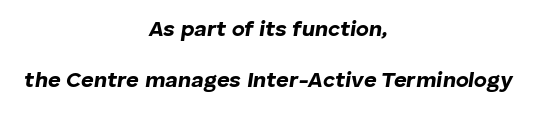
{"italic": "yes", "lean": "right", "slant_degrees": 8, "bold": "yes", "underline": "no", "align": "center", "line_spacing": "loose", "line_spacing_ratio": 2.32, "letter_spacing": "normal", "letter_spacing_em": 0.0, "glyph_px": 22}
